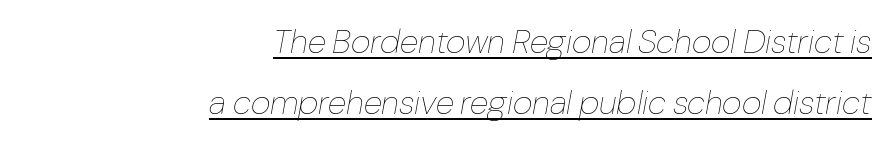
Q: Is the text bold? A: No.
Q: Is the text italic (slanted)? A: Yes, it leans right by about 10 degrees.
Q: Is the text underlined? A: Yes.
Q: How is the paragraph aligned? A: Right-aligned.
Q: Is the spacing between letters normal or unusually wide? A: Normal.
Q: Width (condensed, normal, or wide)? A: Normal.
Q: Stroke contrast? A: Low.
Q: x-height? A: Medium.
Q: Monospaced? A: No.
